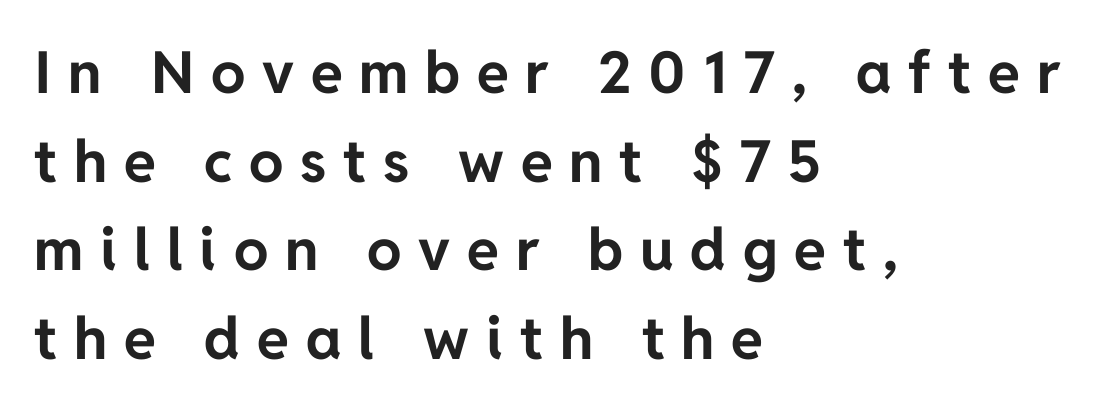
The image shows 58 px bold sans-serif type, upright; set left-aligned, normal line spacing (1.53x), unusually wide letter spacing (+0.29 em), not underlined; low stroke contrast and a medium x-height.
